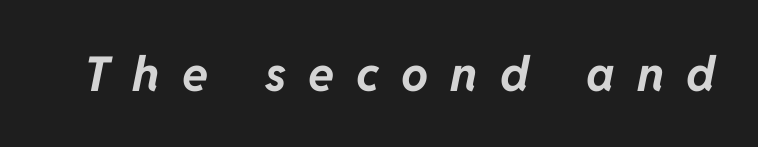
The sample has been set heavy, in full bold. If you drew a line through each stem, it would be angled. The rendering inserts visible extra space after every character. Character widths vary here, with narrow letters taking less room than wide ones. Underline: absent.
